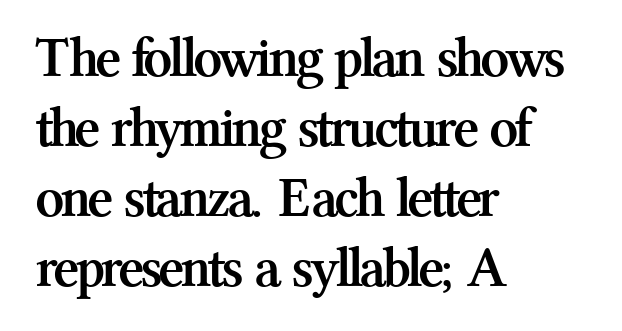
{"serif": "yes", "italic": "no", "bold": "yes", "weight": "semibold", "width": "normal", "stroke_contrast": "medium", "x_height": "medium", "monospaced": "no", "underline": "no", "align": "left", "line_spacing_ratio": 1.23, "letter_spacing": "normal", "letter_spacing_em": 0.0, "glyph_px": 57}
